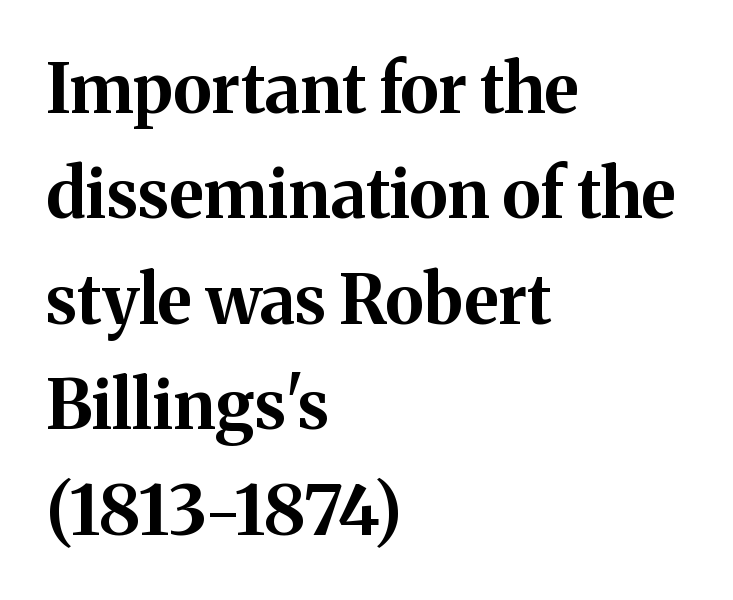
The lines are quadded left. Quick note: not italic, upright. Normally led — the rows are evenly, conventionally spaced. Here the designer chose a conventional face with non-uniform glyph widths. Stroke thickness is high; the sample reads as a true bold.
